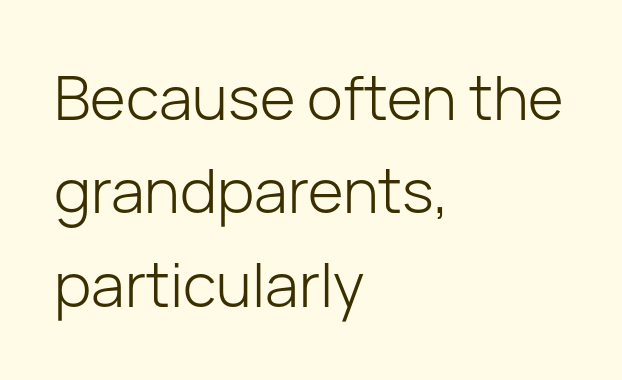
Q: Is the text bold? A: No.
Q: Is the text italic (slanted)? A: No, it is upright.
Q: Is the typeface a serif or a sans-serif typeface? A: Sans-serif.
Q: Is the text underlined? A: No.
Q: How is the paragraph aligned? A: Left-aligned.
Q: Is the spacing between letters normal or unusually wide? A: Normal.
Q: Is the spacing between lines tight, normal or loose? A: Normal.
Q: Width (condensed, normal, or wide)? A: Normal.
Q: Stroke contrast? A: Low.
Q: x-height? A: Medium.
Q: Monospaced? A: No.
